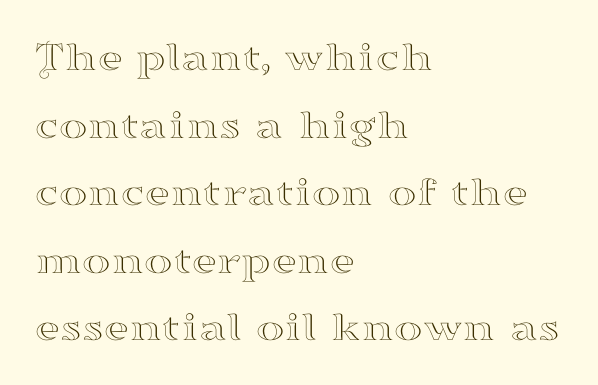
Notice how the passage keeps a crisp vertical edge on the left only. These lines are rendered in a variable-pitch font. Does the type have serifs? Yes, each stem ends in a small foot. This sample uses an upright cut, with every glyph sitting square on the baseline.
